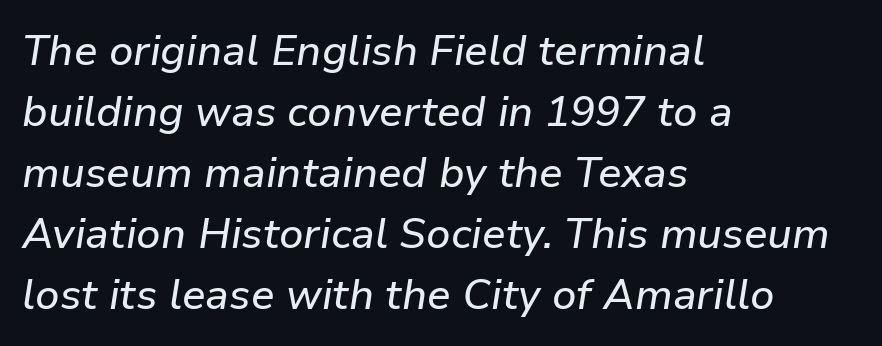
Q: Is the text italic (slanted)? A: Yes, it leans right by about 9 degrees.
Q: Is the text underlined? A: No.
Q: How is the paragraph aligned? A: Left-aligned.
Q: Is the spacing between letters normal or unusually wide? A: Normal.
Q: Is the spacing between lines tight, normal or loose? A: Normal.
Q: Width (condensed, normal, or wide)? A: Normal.
Q: Stroke contrast? A: Low.
Q: x-height? A: Medium.
Q: Monospaced? A: No.
